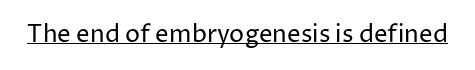
The image shows 24 px text type, upright; set normal letter spacing, underlined.
